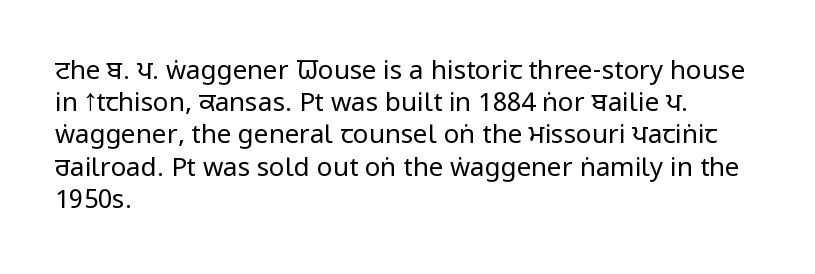
No letter is thick-stroked: the sample isn't bold. The lettering stays uniformly vertical, giving the passage a roman look. This sample uses plain, unmodified letter spacing. These lines stack with their left ends in a neat column. The gap between lines stays unmarked.
